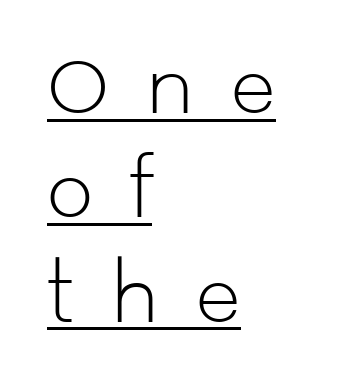
Q: Is the text bold? A: No.
Q: Is the text italic (slanted)? A: No, it is upright.
Q: Is the typeface a serif or a sans-serif typeface? A: Sans-serif.
Q: Is the text underlined? A: Yes.
Q: How is the paragraph aligned? A: Left-aligned.
Q: Is the spacing between letters normal or unusually wide? A: Unusually wide.
Q: Is the spacing between lines tight, normal or loose? A: Normal.
Q: Width (condensed, normal, or wide)? A: Normal.
Q: Stroke contrast? A: Low.
Q: x-height? A: Medium.
Q: Monospaced? A: No.
